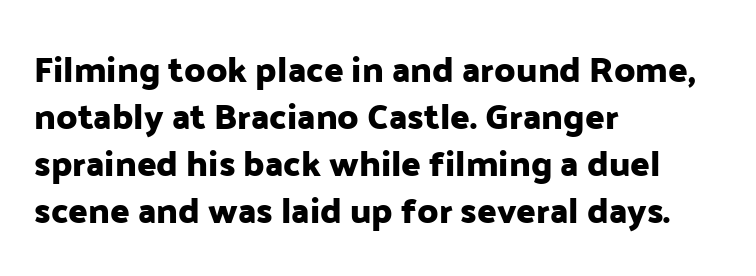
Summary of vertical rhythm: regular, with standard interline spacing. Between one letter and the next there's only the usual sliver of space. Type style note: lacks serifs. Is this a fixed-width face? No — the glyphs have proportional, varying widths. Descenders are the only things crossing below the line.
